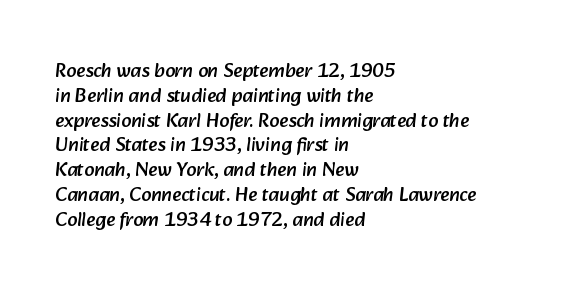
Q: Is the text underlined? A: No.
Q: How is the paragraph aligned? A: Left-aligned.
Q: Is the spacing between letters normal or unusually wide? A: Normal.
